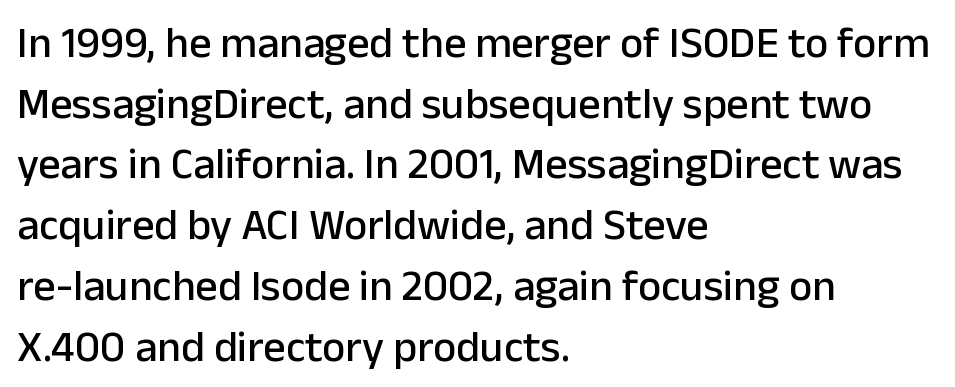
The image shows 44 px sans-serif type, upright; set left-aligned, normal line spacing (1.38x), normal letter spacing, not underlined; low stroke contrast and a medium x-height.
